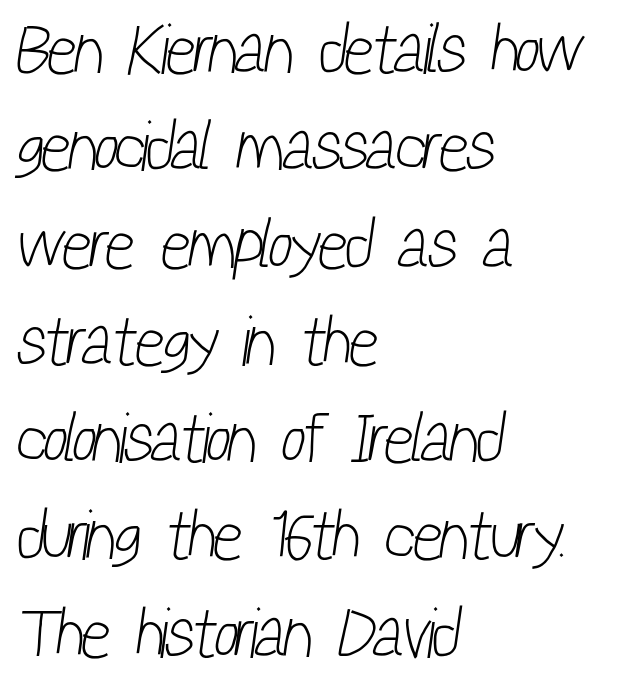
Q: Is the text bold? A: No.
Q: Is the typeface a serif or a sans-serif typeface? A: Sans-serif.
Q: Is the text underlined? A: No.
Q: How is the paragraph aligned? A: Left-aligned.
Q: Is the spacing between letters normal or unusually wide? A: Normal.
Q: Is the spacing between lines tight, normal or loose? A: Normal.
Q: Width (condensed, normal, or wide)? A: Condensed.
Q: Stroke contrast? A: Low.
Q: x-height? A: Medium.
Q: Monospaced? A: No.
